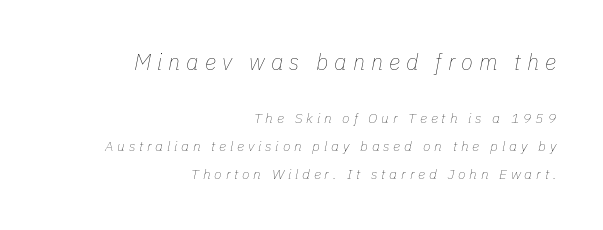
You could fit nearly another row in the gap between these rows. Every character sits at an angle, as italics do. One-word summary of the alignment: right. Descender tails drop into unmarked territory.
